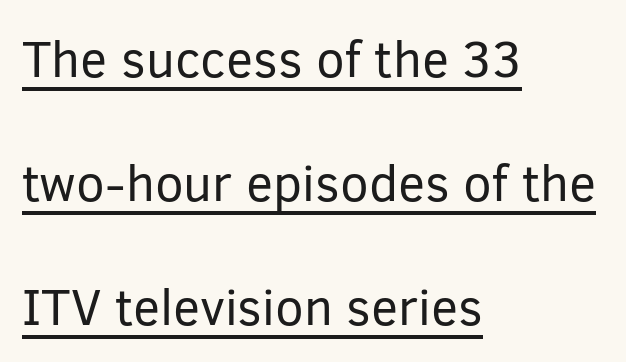
How would I describe the line gaps? Wide and relaxed. The face used here is a sans, in the tradition of grotesques and geometrics. The paragraph has a hard left edge and a soft right edge. Check the space under the baseline: a stroke is drawn there. Looks like regular typesetting: each glyph gets only the width it needs. Words appear dense and cohesive because spacing is normal.
